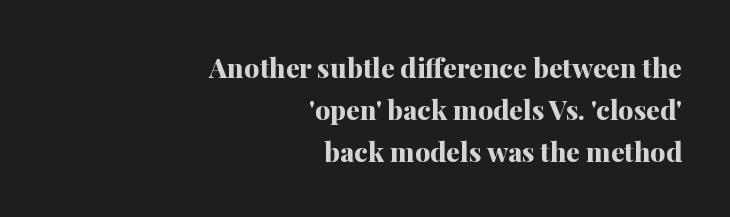
A typesetter would call this zero additional tracking. Reading down the block, your eye finds every line finishing at a fixed right position. Leading: standard. The face used here has the dense, thick strokes of a bold. Underlining? Definitely not there.
